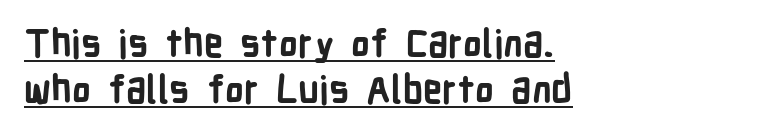
{"serif": "no", "italic": "no", "bold": "yes", "weight": "bold", "width": "condensed", "stroke_contrast": "low", "x_height": "medium", "monospaced": "no", "underline": "yes", "align": "left", "line_spacing_ratio": 1.21, "letter_spacing": "normal", "letter_spacing_em": 0.0, "glyph_px": 38}
